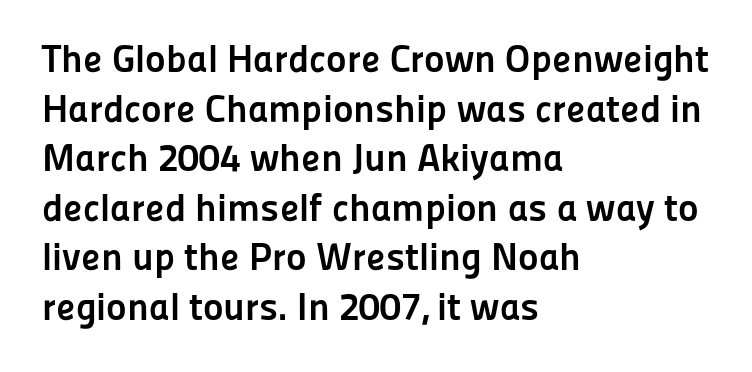
{"serif": "no", "italic": "no", "bold": "yes", "weight": "semibold", "width": "normal", "stroke_contrast": "low", "x_height": "medium", "monospaced": "no", "underline": "no", "align": "left", "line_spacing": "normal", "line_spacing_ratio": 1.27, "letter_spacing": "normal", "letter_spacing_em": 0.0, "glyph_px": 39}
